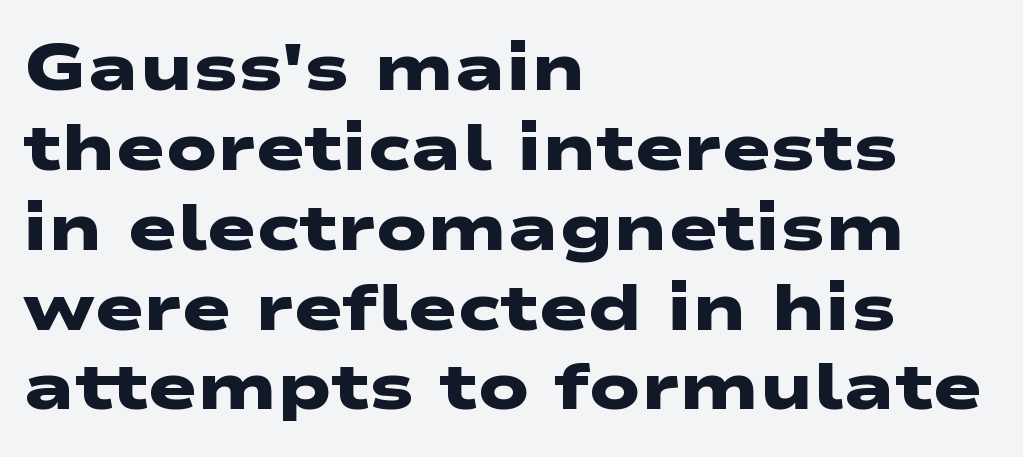
Q: Is the text bold? A: Yes.
Q: Is the typeface a serif or a sans-serif typeface? A: Sans-serif.
Q: Is the text underlined? A: No.
Q: How is the paragraph aligned? A: Left-aligned.
Q: Is the spacing between letters normal or unusually wide? A: Normal.
Q: Width (condensed, normal, or wide)? A: Wide.
Q: Stroke contrast? A: Low.
Q: x-height? A: Medium.
Q: Monospaced? A: No.
